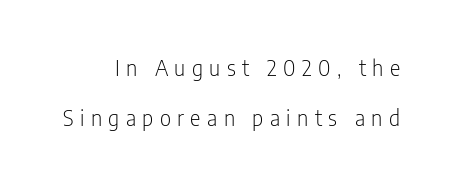
Q: Is the text bold? A: No.
Q: Is the text italic (slanted)? A: No, it is upright.
Q: Is the text underlined? A: No.
Q: Is the spacing between letters normal or unusually wide? A: Unusually wide.
Q: Is the spacing between lines tight, normal or loose? A: Loose.
